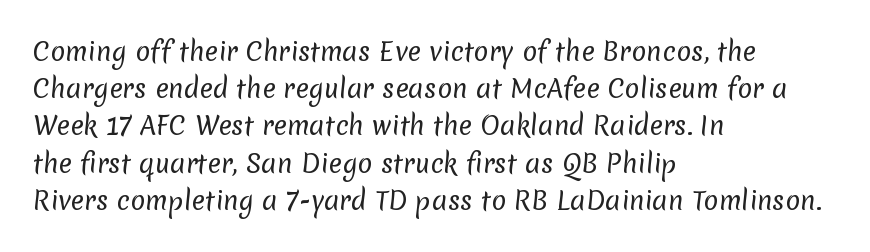
The image shows 25 px text type; set left-aligned, normal line spacing (1.49x), normal letter spacing, not underlined.
